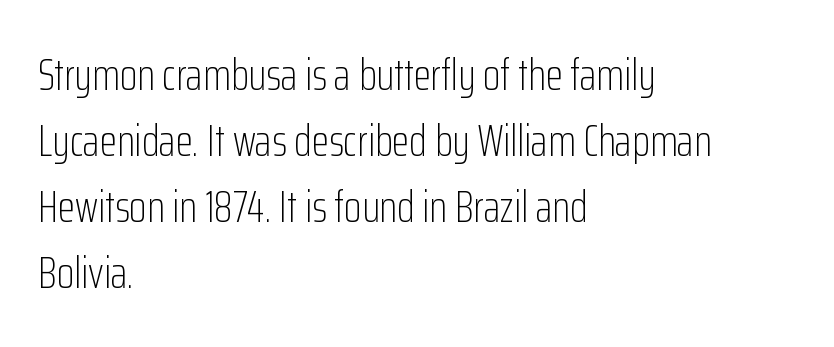
The image shows 45 px light, condensed sans-serif type, upright; set left-aligned, normal line spacing (1.47x), normal letter spacing, not underlined; low stroke contrast and a medium x-height.
